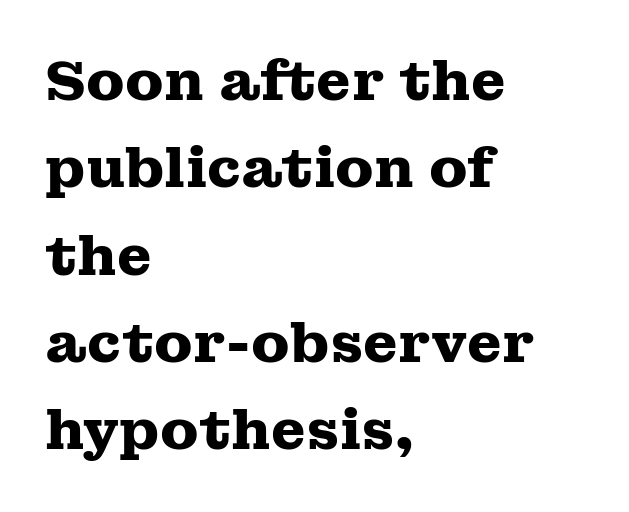
Check under the words: just untouched page. Notice how the passage keeps a crisp vertical edge on the left only. What kind of face is this? One with serifs. Notice how the stems are strictly vertical — no italics here. Summary of vertical rhythm: regular, with standard interline spacing. Default kerning and tracking; the words read as compact shapes.
